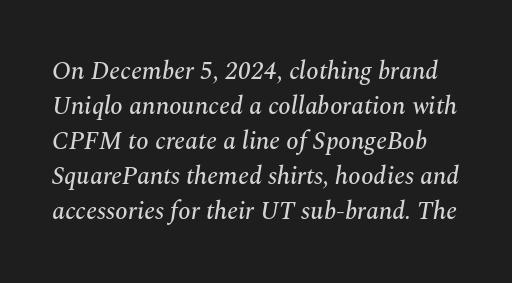
The image shows 25 px text type, italic (leaning right); set normal line spacing (1.4x), normal letter spacing, not underlined.
